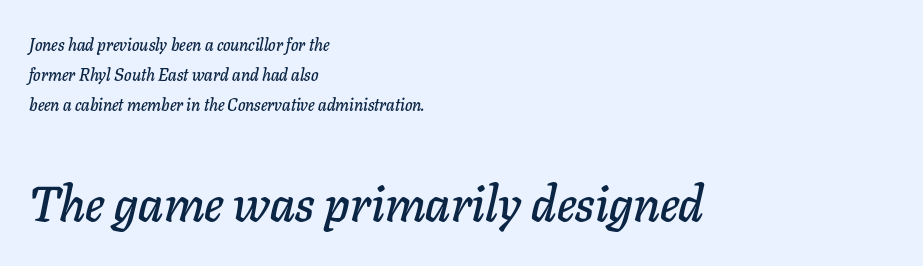
The image shows 50 px text type, italic (leaning right); set left-aligned, line spacing 1.76x, normal letter spacing, not underlined; the second (bottom) block is 2.94x larger; low stroke contrast and a medium x-height.
